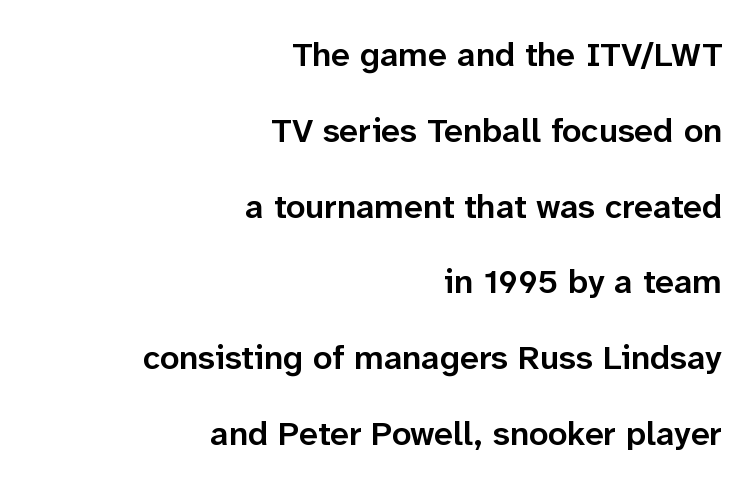
{"serif": "no", "italic": "no", "bold": "semi", "weight": "semibold", "width": "normal", "stroke_contrast": "low", "x_height": "medium", "monospaced": "no", "underline": "no", "align": "right", "line_spacing": "loose", "line_spacing_ratio": 2.23, "letter_spacing": "normal", "letter_spacing_em": 0.0, "glyph_px": 34}
